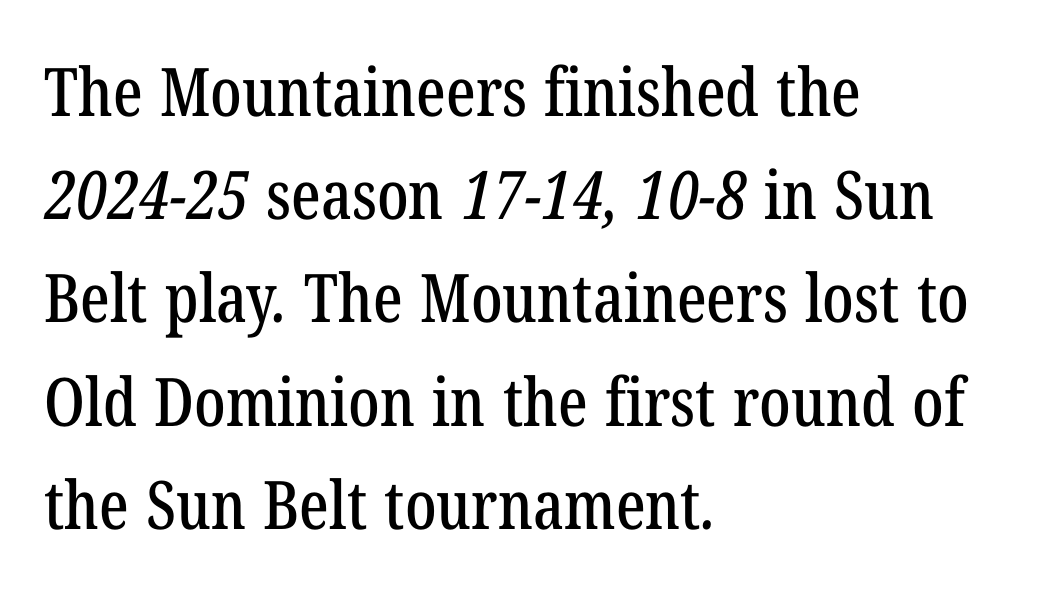
The image shows 67 px condensed serif type; set left-aligned, normal line spacing (1.54x), normal letter spacing, not underlined; low stroke contrast and a medium x-height.
